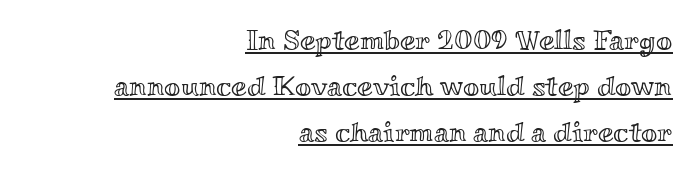
{"italic": "no", "width": "wide", "x_height": "small", "monospaced": "no", "underline": "yes", "align": "right", "line_spacing": "normal", "line_spacing_ratio": 1.64, "letter_spacing": "normal", "letter_spacing_em": 0.0, "glyph_px": 28}
